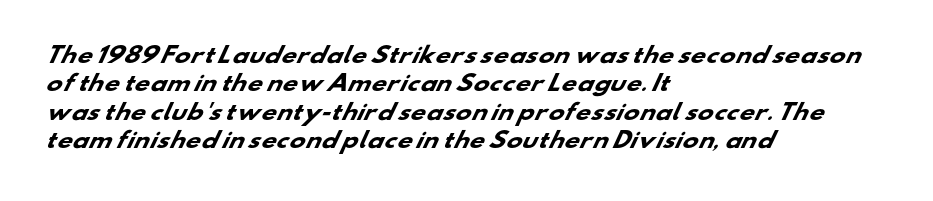
A typesetter would call this leading conventional body-copy spacing. Is the block centered? No — it sits flush against the left margin. Characters follow at the spacing the type designer built in. Strokes here are thick enough to call this a true bold. The foot of each line stays bare and open.
